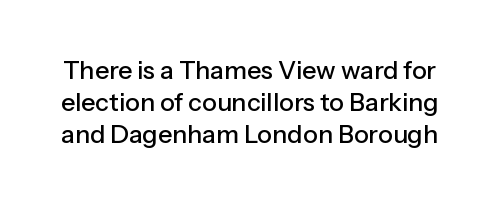
Q: Is the text italic (slanted)? A: No, it is upright.
Q: Is the text underlined? A: No.
Q: Is the spacing between letters normal or unusually wide? A: Normal.
Q: Is the spacing between lines tight, normal or loose? A: Normal.
